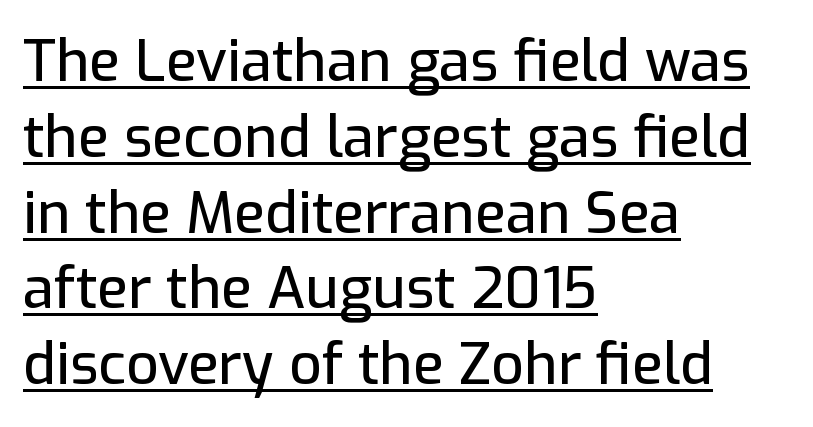
Q: Is the text italic (slanted)? A: No, it is upright.
Q: Is the typeface a serif or a sans-serif typeface? A: Sans-serif.
Q: Is the text underlined? A: Yes.
Q: How is the paragraph aligned? A: Left-aligned.
Q: Is the spacing between letters normal or unusually wide? A: Normal.
Q: Is the spacing between lines tight, normal or loose? A: Normal.
Q: Width (condensed, normal, or wide)? A: Normal.
Q: Stroke contrast? A: Low.
Q: x-height? A: Medium.
Q: Monospaced? A: No.
